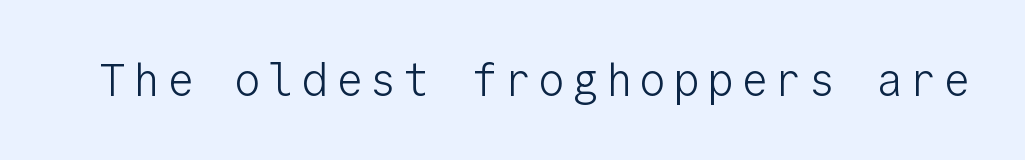
Q: Is the text bold? A: No.
Q: Is the text italic (slanted)? A: No, it is upright.
Q: Is the typeface a serif or a sans-serif typeface? A: Sans-serif.
Q: Is the text underlined? A: No.
Q: Width (condensed, normal, or wide)? A: Normal.
Q: Stroke contrast? A: Low.
Q: x-height? A: Medium.
Q: Monospaced? A: Yes.
